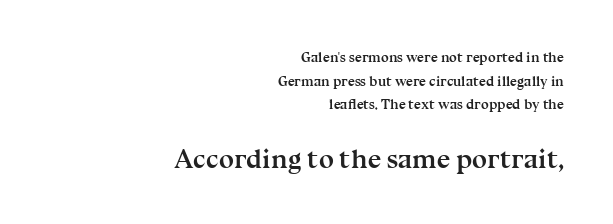
Bigger letters appear in the bottom chunk; the top chunk is reduced. This sample is right-justified, so line beginnings fall wherever the words allow. Reading down the column, the eye jumps a familiar distance to each next line. Descenders hang freely into open space. Look at the tracking — it's just the regular setting, nothing added.
